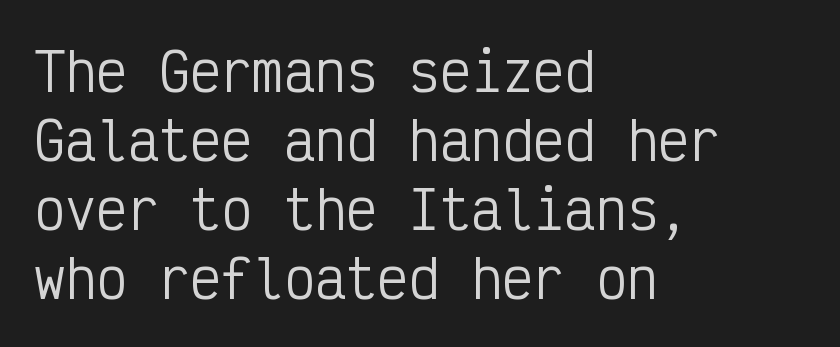
{"serif": "no", "italic": "no", "bold": "no", "weight": "regular", "width": "condensed", "stroke_contrast": "low", "x_height": "medium", "monospaced": "yes", "underline": "no", "align": "left", "line_spacing": "normal", "line_spacing_ratio": 1.33, "letter_spacing": "normal", "letter_spacing_em": 0.0, "glyph_px": 52}
